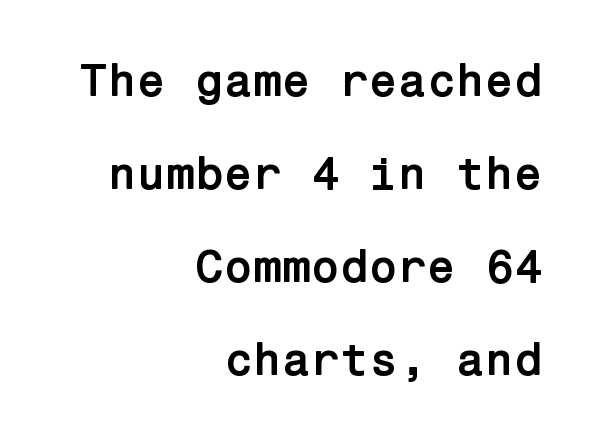
{"serif": "no", "italic": "no", "bold": "yes", "weight": "semibold", "width": "normal", "stroke_contrast": "low", "x_height": "medium", "underline": "no", "align": "right", "line_spacing": "loose", "line_spacing_ratio": 1.98, "letter_spacing": "normal", "letter_spacing_em": 0.0, "glyph_px": 47}
